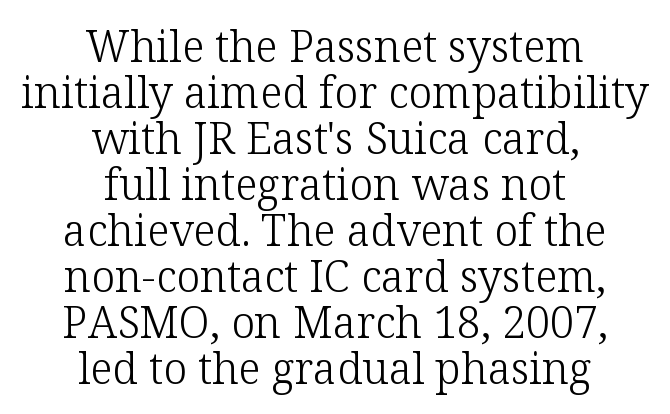
The image shows 43 px light serif type, upright; set centered, tight line spacing (1.07x), normal letter spacing, not underlined; low stroke contrast and a medium x-height.
